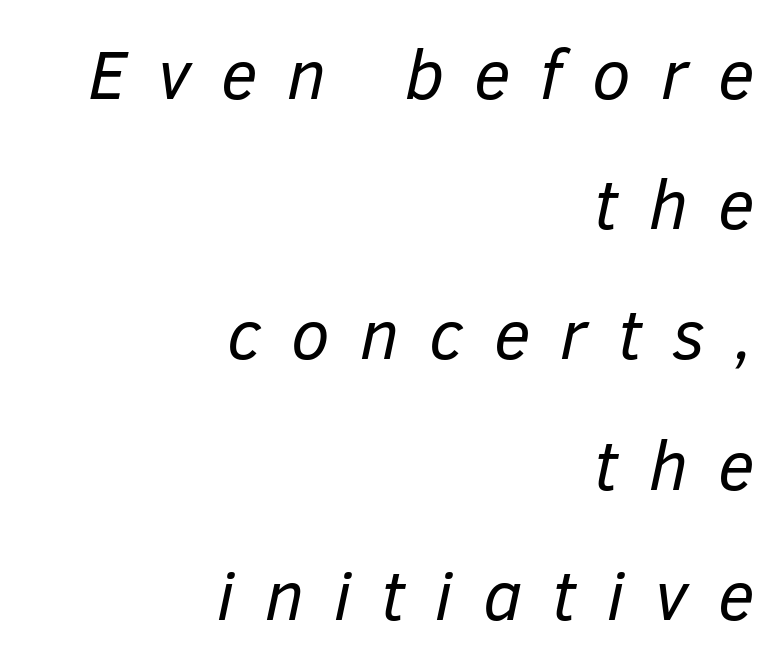
{"italic": "yes", "lean": "right", "slant_degrees": 12, "bold": "no", "weight": "regular", "width": "normal", "stroke_contrast": "low", "x_height": "medium", "monospaced": "no", "underline": "no", "align": "right", "line_spacing_ratio": 1.86, "letter_spacing": "wide", "letter_spacing_em": 0.43, "glyph_px": 70}
